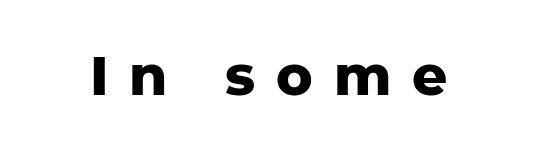
The image shows 55 px heavy sans-serif type, upright; set unusually wide letter spacing (+0.38 em), not underlined; low stroke contrast and a medium x-height.
